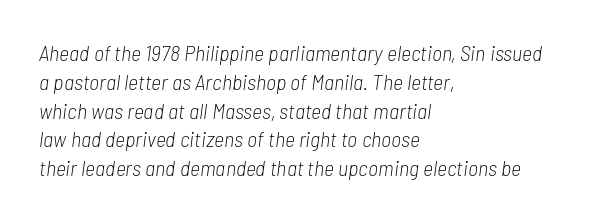
{"italic": "yes", "lean": "right", "slant_degrees": 7, "bold": "no", "underline": "no", "align": "left", "line_spacing": "normal", "line_spacing_ratio": 1.31, "letter_spacing": "normal", "letter_spacing_em": 0.0, "glyph_px": 22}
